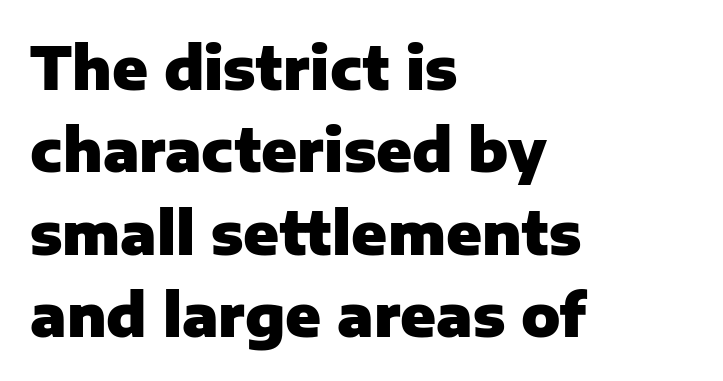
The image shows 58 px heavy sans-serif type, upright; set left-aligned, normal line spacing (1.42x), normal letter spacing, not underlined; low stroke contrast and a medium x-height.
